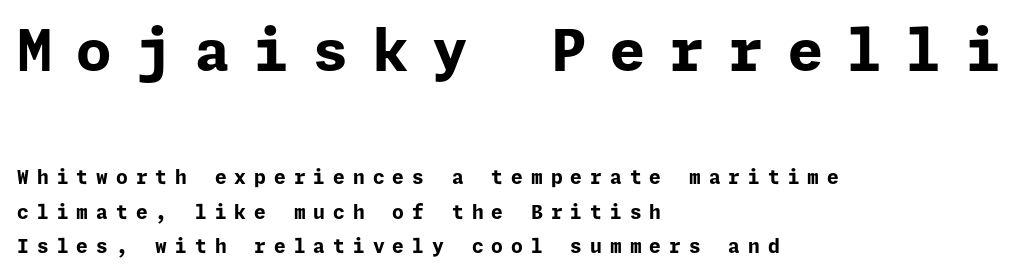
Q: Is the text bold? A: Yes.
Q: Is the text italic (slanted)? A: No, it is upright.
Q: Is the typeface a serif or a sans-serif typeface? A: Sans-serif.
Q: Is the text underlined? A: No.
Q: How is the paragraph aligned? A: Left-aligned.
Q: Is the spacing between letters normal or unusually wide? A: Unusually wide.
Q: Which block of text is set in a larger size, the first (top) or the second (bottom)? A: The first (top) one.
Q: Width (condensed, normal, or wide)? A: Normal.
Q: Stroke contrast? A: Low.
Q: x-height? A: Medium.
